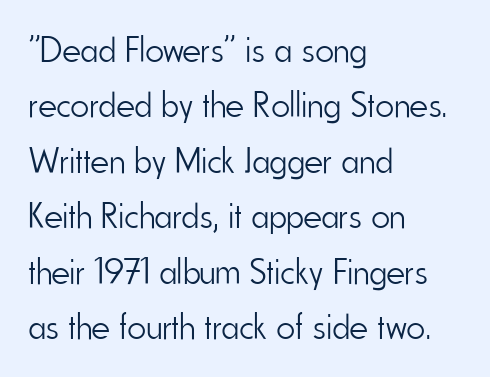
Q: Is the text bold? A: No.
Q: Is the text italic (slanted)? A: No, it is upright.
Q: Is the typeface a serif or a sans-serif typeface? A: Sans-serif.
Q: Is the text underlined? A: No.
Q: How is the paragraph aligned? A: Left-aligned.
Q: Is the spacing between letters normal or unusually wide? A: Normal.
Q: Is the spacing between lines tight, normal or loose? A: Normal.
Q: Width (condensed, normal, or wide)? A: Condensed.
Q: Stroke contrast? A: Low.
Q: x-height? A: Small.
Q: Monospaced? A: No.
